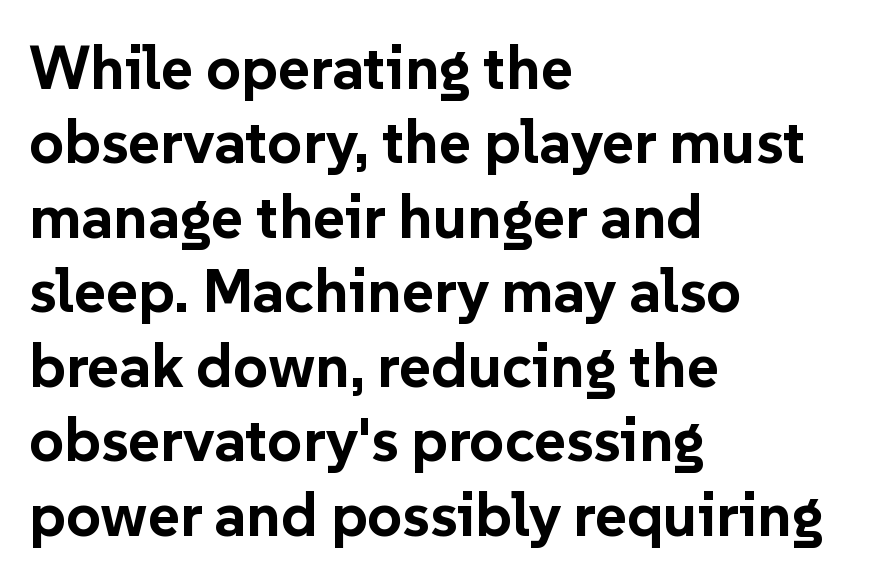
To sum up the face: it is a sans, with no serifs. Italic? Not at all — the glyphs are vertical. The letters sit at their default tracking, neither squeezed nor spread. A typesetter would call this proportional, since set widths differ per character.
